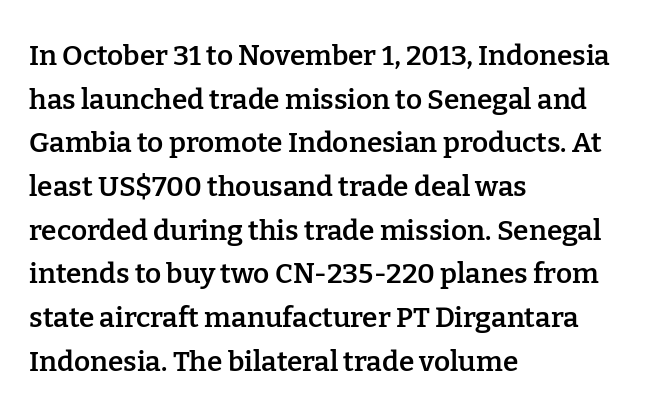
{"serif": "yes", "italic": "no", "bold": "semi", "weight": "semibold", "width": "normal", "stroke_contrast": "low", "x_height": "medium", "monospaced": "no", "underline": "no", "align": "left", "line_spacing": "normal", "line_spacing_ratio": 1.56, "letter_spacing": "normal", "letter_spacing_em": 0.0, "glyph_px": 28}
